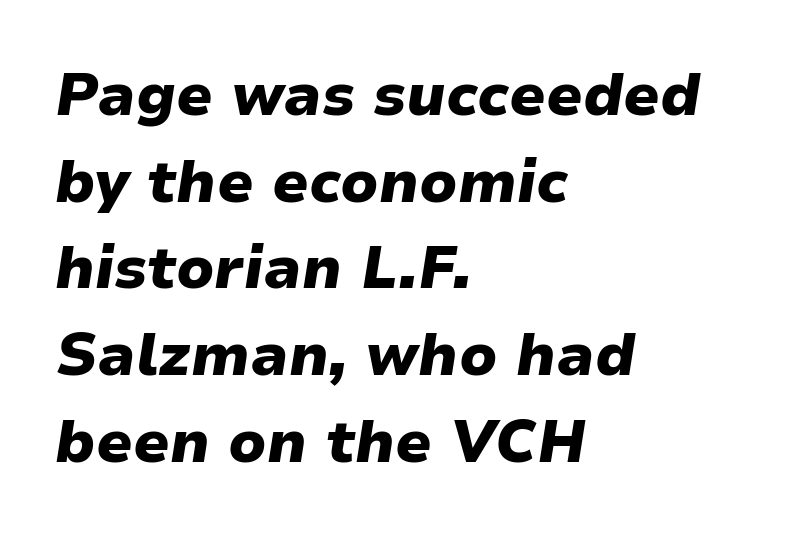
The image shows 59 px heavy type, italic (leaning right); set left-aligned, normal line spacing (1.47x), normal letter spacing, not underlined; low stroke contrast and a medium x-height.
